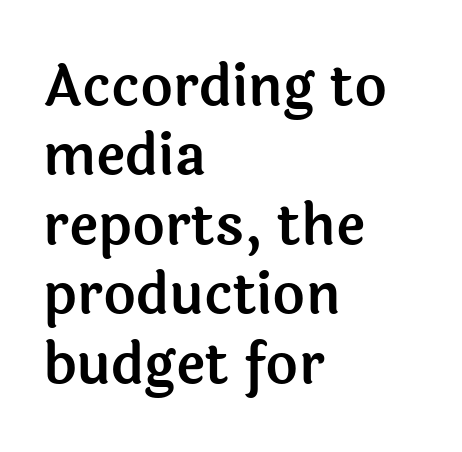
The image shows 56 px sans-serif type, upright; set left-aligned, line spacing 1.24x, normal letter spacing, not underlined; a medium x-height.
